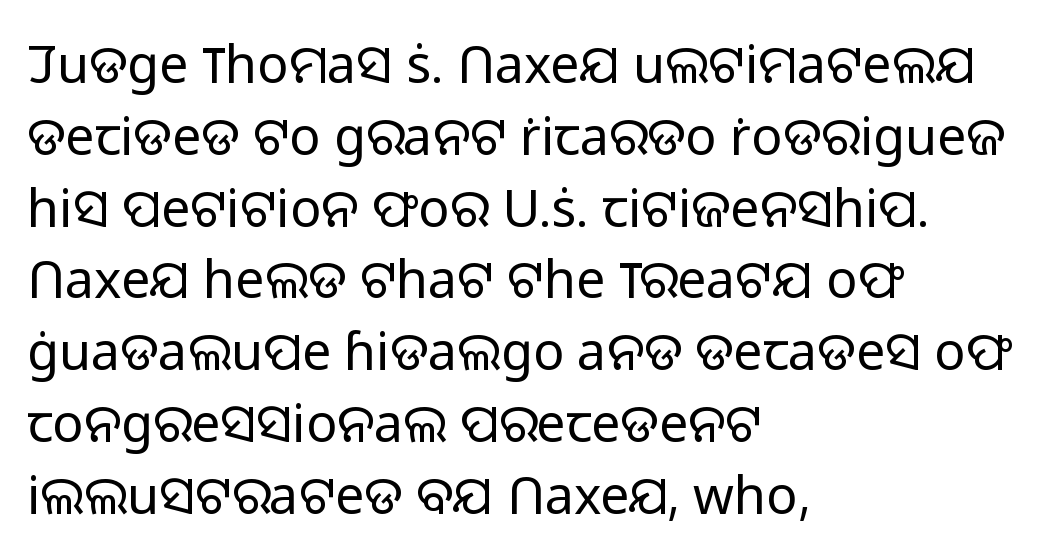
Q: Is the text bold? A: No.
Q: Is the text italic (slanted)? A: No, it is upright.
Q: Is the typeface a serif or a sans-serif typeface? A: Sans-serif.
Q: Is the text underlined? A: No.
Q: How is the paragraph aligned? A: Left-aligned.
Q: Is the spacing between letters normal or unusually wide? A: Normal.
Q: Is the spacing between lines tight, normal or loose? A: Normal.
Q: Width (condensed, normal, or wide)? A: Normal.
Q: Stroke contrast? A: Low.
Q: x-height? A: Medium.
Q: Monospaced? A: No.
